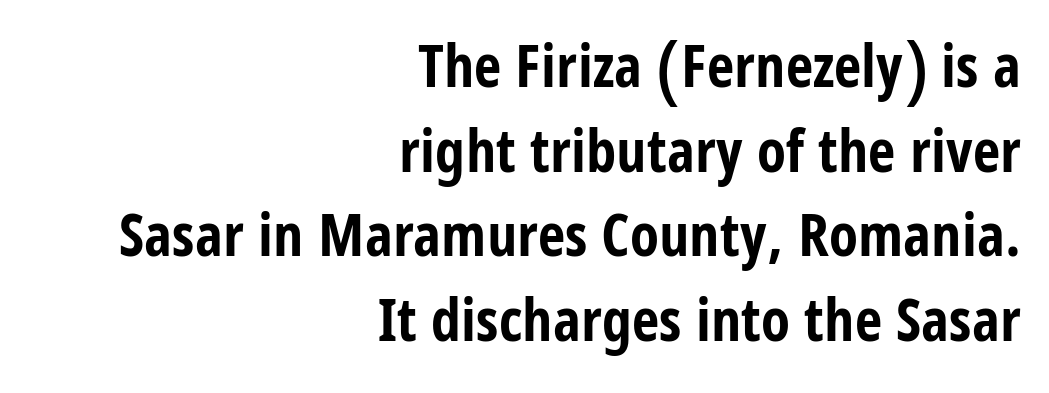
{"serif": "no", "italic": "no", "bold": "yes", "weight": "bold", "width": "condensed", "stroke_contrast": "low", "x_height": "large", "monospaced": "no", "underline": "no", "align": "right", "line_spacing": "normal", "line_spacing_ratio": 1.41, "letter_spacing": "normal", "letter_spacing_em": 0.0, "glyph_px": 60}
